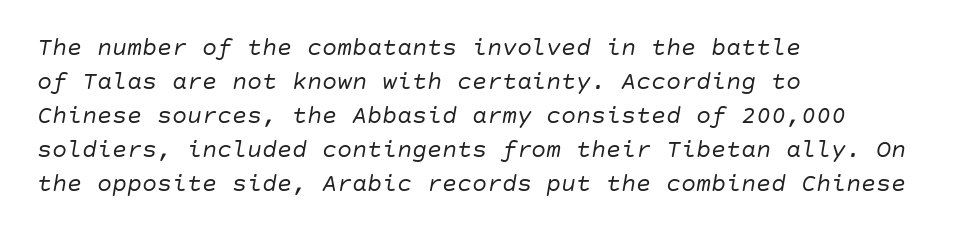
The image shows 25 px text type, italic (leaning right); set left-aligned, normal line spacing (1.36x), normal letter spacing, not underlined.
